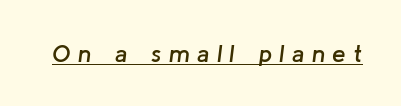
The image shows 24 px text type, italic (leaning right); set unusually wide letter spacing (+0.31 em), underlined.
